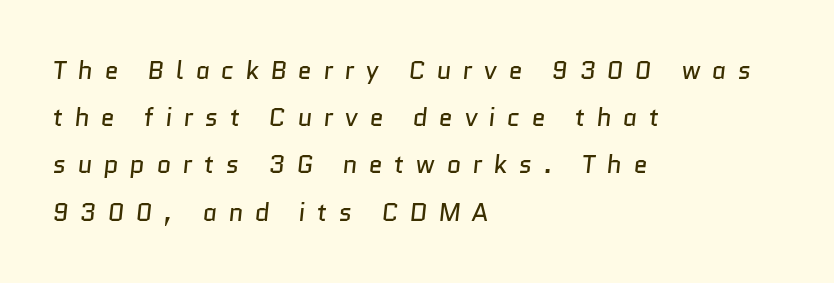
The passage shown has open, widely tracked lettering throughout. No word sits above an underline. One-word summary of the alignment: left. The typesetting does not lean heavy: it is not bold.
